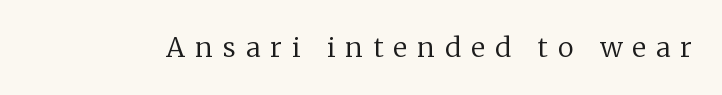
{"italic": "no", "bold": "no", "underline": "no", "letter_spacing": "wide", "letter_spacing_em": 0.38, "glyph_px": 27}
